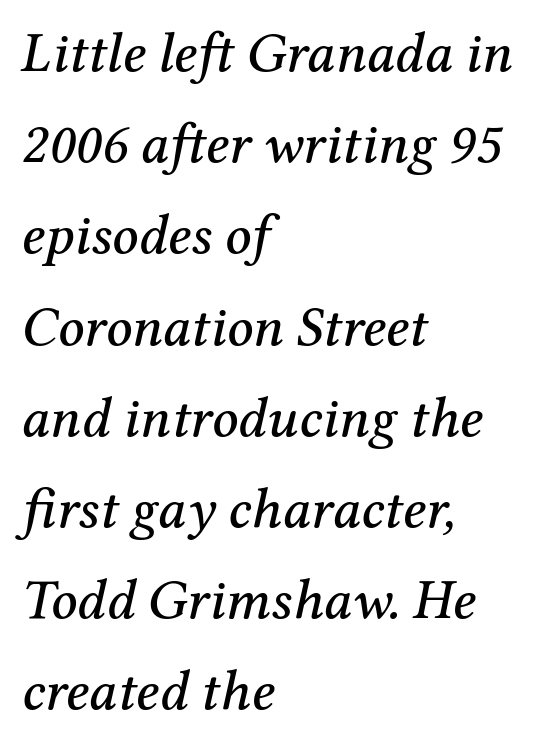
Q: Is the text italic (slanted)? A: Yes, it leans right by about 12 degrees.
Q: Is the typeface a serif or a sans-serif typeface? A: Serif.
Q: Is the text underlined? A: No.
Q: How is the paragraph aligned? A: Left-aligned.
Q: Is the spacing between letters normal or unusually wide? A: Normal.
Q: Is the spacing between lines tight, normal or loose? A: Normal.
Q: Width (condensed, normal, or wide)? A: Normal.
Q: Stroke contrast? A: Medium.
Q: x-height? A: Medium.
Q: Monospaced? A: No.
